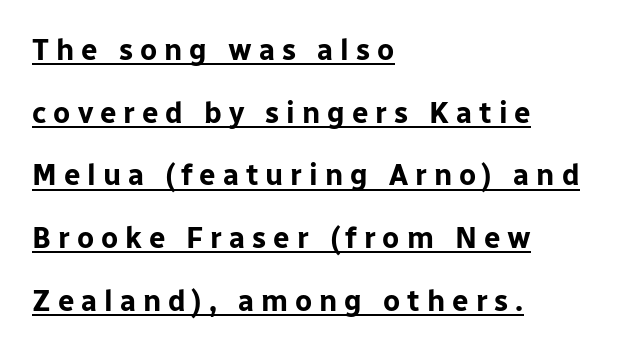
{"serif": "no", "italic": "no", "bold": "yes", "weight": "bold", "width": "normal", "stroke_contrast": "low", "x_height": "medium", "monospaced": "no", "underline": "yes", "align": "left", "line_spacing": "loose", "line_spacing_ratio": 2.16, "letter_spacing": "wide", "letter_spacing_em": 0.24, "glyph_px": 29}
